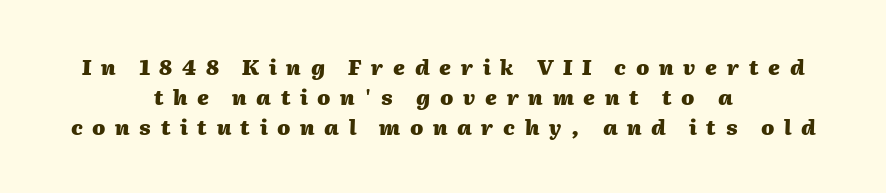
{"italic": "yes", "lean": "right", "slant_degrees": 2, "bold": "yes", "underline": "no", "align": "center", "line_spacing": "normal", "line_spacing_ratio": 1.44, "letter_spacing": "wide", "letter_spacing_em": 0.46, "glyph_px": 21}
